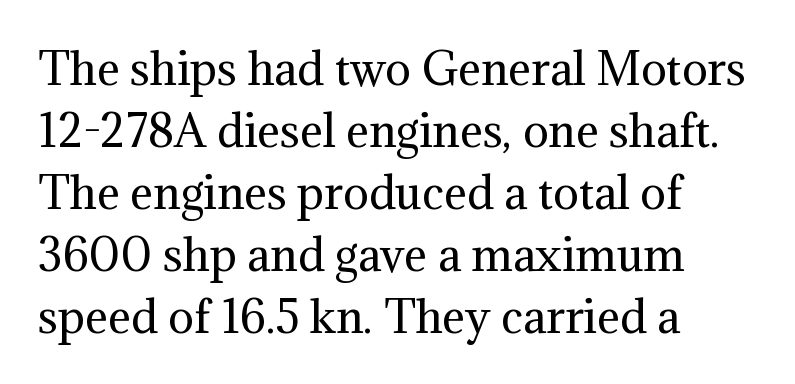
The area under the type is left untouched. In terms of posture, this sample is upright. Short and long lines alike share a common starting point at left. Whoever set this chose a conventional vertical rhythm. Is the stroke heavy? The answer is a plain regular-or-lighter.
